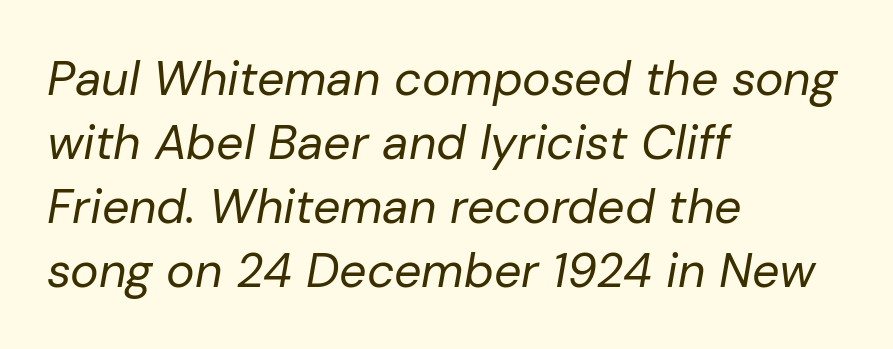
The image shows 48 px regular-weight type, italic (leaning right); set left-aligned, normal line spacing (1.33x), normal letter spacing, not underlined; low stroke contrast and a medium x-height.
